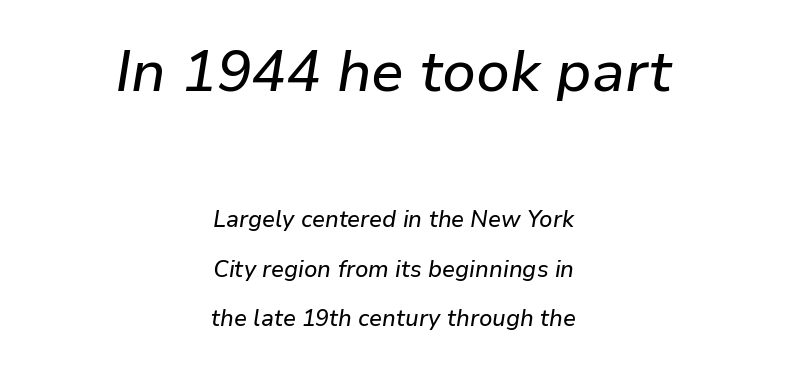
The emphasis by scale lands on block number one, above. A student would call this center alignment; a typographer would say set centered. The passage shown has conventional tracking throughout. Is this a fixed-width face? No — the glyphs have proportional, varying widths.
